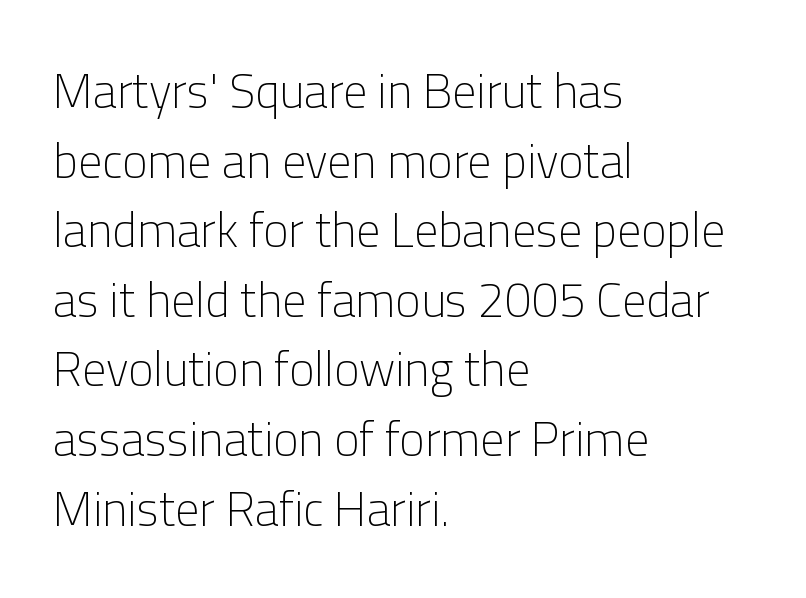
Q: Is the text bold? A: No.
Q: Is the text italic (slanted)? A: No, it is upright.
Q: Is the typeface a serif or a sans-serif typeface? A: Sans-serif.
Q: Is the text underlined? A: No.
Q: How is the paragraph aligned? A: Left-aligned.
Q: Is the spacing between letters normal or unusually wide? A: Normal.
Q: Is the spacing between lines tight, normal or loose? A: Normal.
Q: Width (condensed, normal, or wide)? A: Normal.
Q: Stroke contrast? A: Low.
Q: x-height? A: Medium.
Q: Monospaced? A: No.
